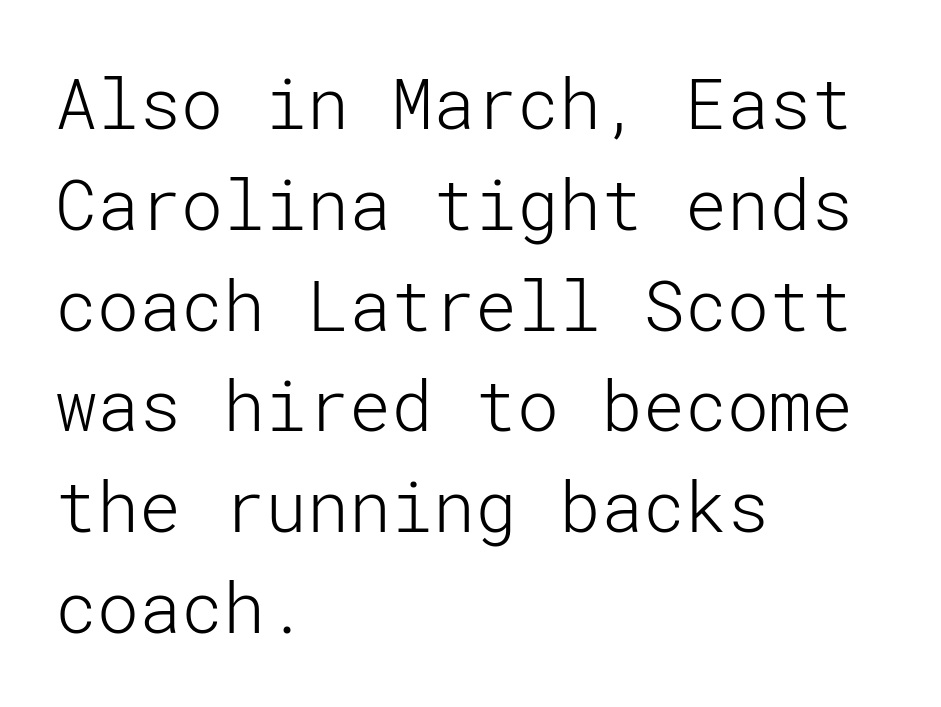
Heaviness? Minimal to ordinary, like unemphasized prose. Left-aligned paragraph, ragged on the right. Just letters on the line, the space beneath them empty. Observe the absence of serifs on each vertical stroke in this sample. These lines keep a tight, regular rhythm from letter to letter.
